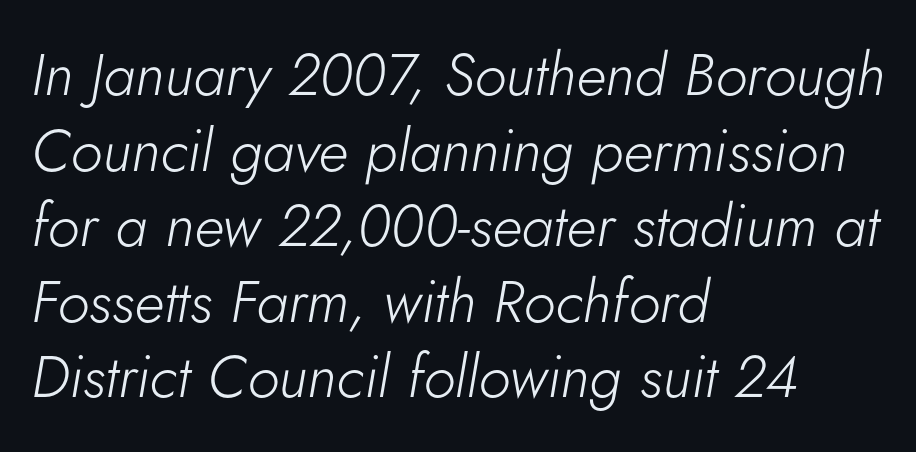
Is the letter spacing exaggerated? No — it looks like the ordinary default. Clear beneath every line of the passage. Is the block centered? No — it sits flush against the left margin. A typesetter would call this proportional, since set widths differ per character. Each new line begins a customary step beneath the previous one.
